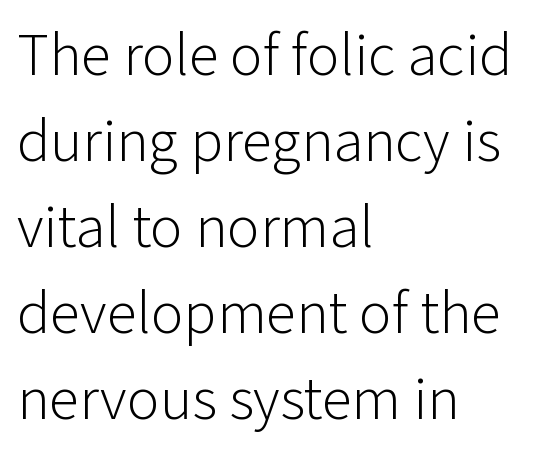
{"serif": "no", "italic": "no", "bold": "no", "weight": "light", "width": "normal", "stroke_contrast": "low", "x_height": "medium", "monospaced": "no", "underline": "no", "align": "left", "line_spacing": "normal", "line_spacing_ratio": 1.41, "letter_spacing": "normal", "letter_spacing_em": 0.0, "glyph_px": 61}
